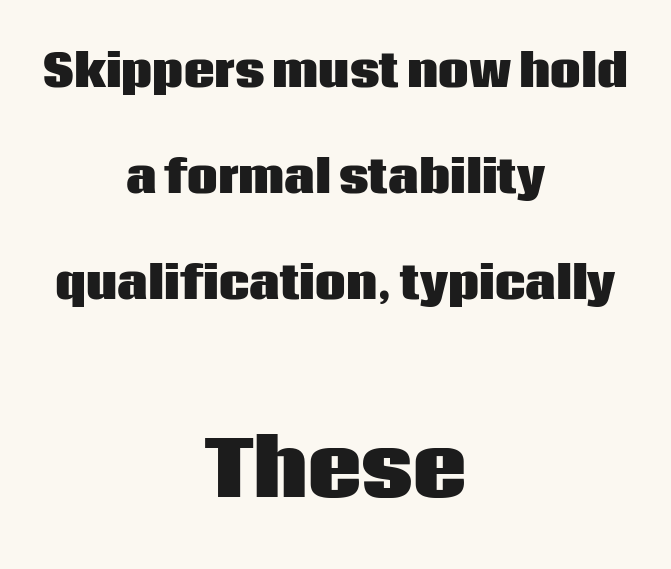
{"serif": "no", "italic": "no", "bold": "yes", "weight": "heavy", "width": "normal", "stroke_contrast": "low", "x_height": "large", "monospaced": "no", "underline": "no", "align": "center", "line_spacing": "loose", "line_spacing_ratio": 2.46, "letter_spacing": "normal", "letter_spacing_em": 0.0, "larger_block": "second", "size_ratio": 1.74, "glyph_px": 75}
